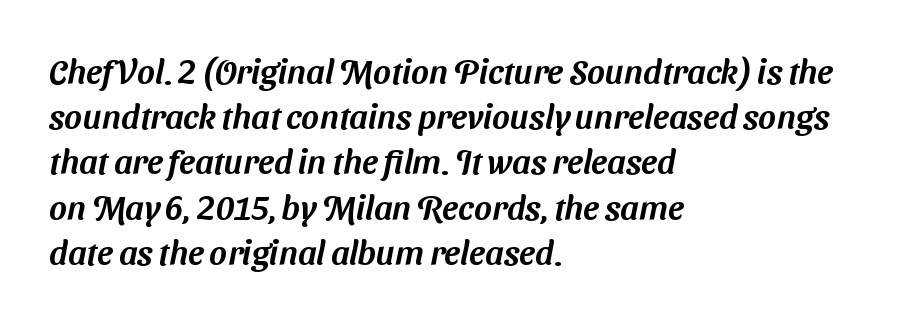
{"serif": "no", "width": "normal", "stroke_contrast": "medium", "x_height": "medium", "monospaced": "no", "underline": "no", "align": "left", "line_spacing": "normal", "line_spacing_ratio": 1.33, "letter_spacing": "normal", "letter_spacing_em": 0.0, "glyph_px": 34}
